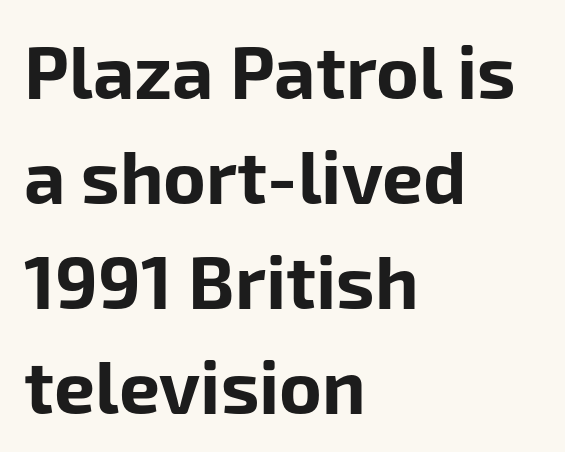
Q: Is the text bold? A: Yes.
Q: Is the text italic (slanted)? A: No, it is upright.
Q: Is the typeface a serif or a sans-serif typeface? A: Sans-serif.
Q: Is the text underlined? A: No.
Q: How is the paragraph aligned? A: Left-aligned.
Q: Is the spacing between letters normal or unusually wide? A: Normal.
Q: Is the spacing between lines tight, normal or loose? A: Normal.
Q: Width (condensed, normal, or wide)? A: Normal.
Q: Stroke contrast? A: Low.
Q: x-height? A: Medium.
Q: Monospaced? A: No.
